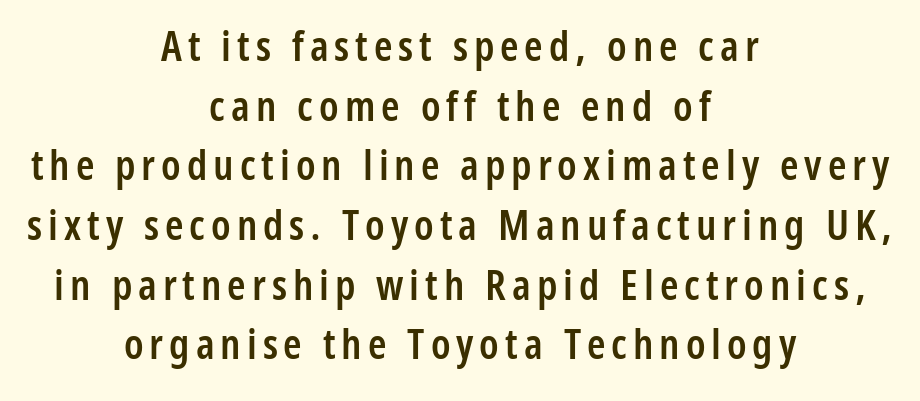
Q: Is the text bold? A: Semi-bold.
Q: Is the text italic (slanted)? A: No, it is upright.
Q: Is the typeface a serif or a sans-serif typeface? A: Sans-serif.
Q: Is the text underlined? A: No.
Q: How is the paragraph aligned? A: Centered.
Q: Is the spacing between lines tight, normal or loose? A: Normal.
Q: Width (condensed, normal, or wide)? A: Condensed.
Q: Stroke contrast? A: Low.
Q: x-height? A: Medium.
Q: Monospaced? A: No.
